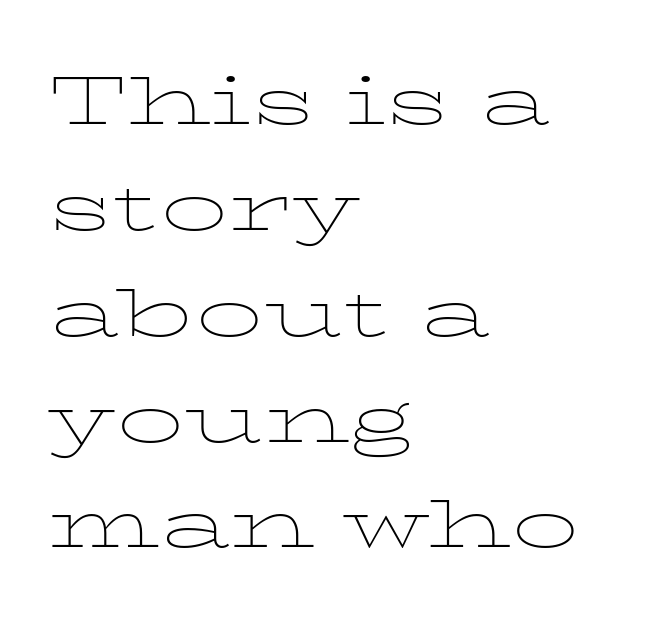
{"serif": "yes", "italic": "no", "bold": "no", "weight": "thin", "width": "wide", "stroke_contrast": "low", "x_height": "medium", "monospaced": "no", "underline": "no", "align": "left", "line_spacing": "normal", "line_spacing_ratio": 1.58, "letter_spacing": "normal", "letter_spacing_em": 0.0, "glyph_px": 67}
